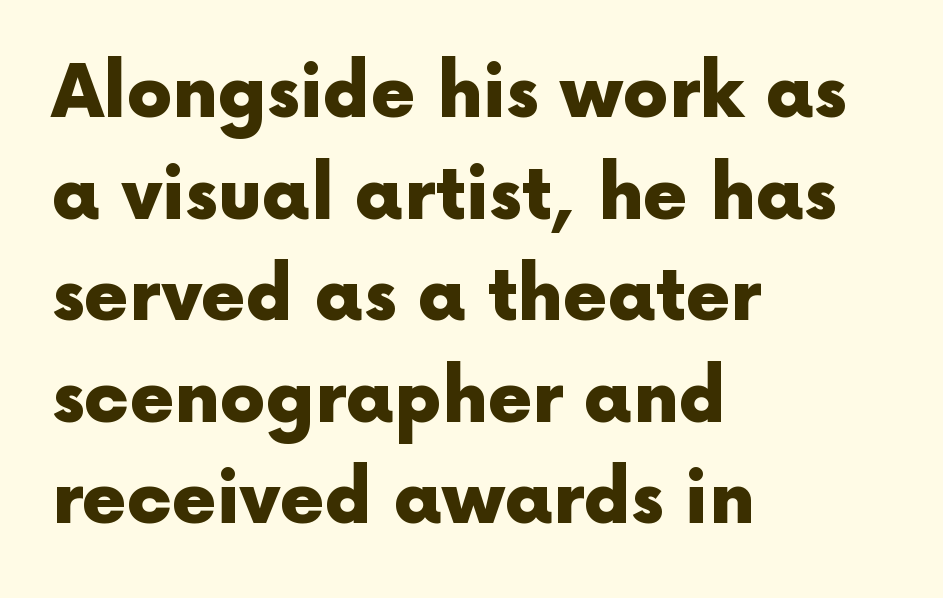
Q: Is the text bold? A: Yes.
Q: Is the text italic (slanted)? A: No, it is upright.
Q: Is the typeface a serif or a sans-serif typeface? A: Sans-serif.
Q: Is the text underlined? A: No.
Q: How is the paragraph aligned? A: Left-aligned.
Q: Is the spacing between letters normal or unusually wide? A: Normal.
Q: Is the spacing between lines tight, normal or loose? A: Normal.
Q: Width (condensed, normal, or wide)? A: Normal.
Q: x-height? A: Medium.
Q: Monospaced? A: No.
